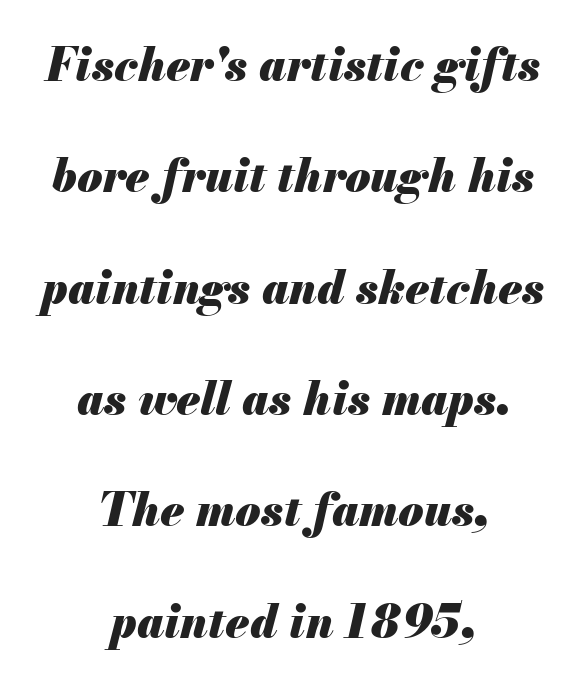
Q: Is the text bold? A: Yes.
Q: Is the text italic (slanted)? A: Yes, it leans right by about 13 degrees.
Q: Is the text underlined? A: No.
Q: How is the paragraph aligned? A: Centered.
Q: Is the spacing between letters normal or unusually wide? A: Normal.
Q: Is the spacing between lines tight, normal or loose? A: Loose.
Q: Width (condensed, normal, or wide)? A: Normal.
Q: Stroke contrast? A: Medium.
Q: x-height? A: Small.
Q: Monospaced? A: No.
